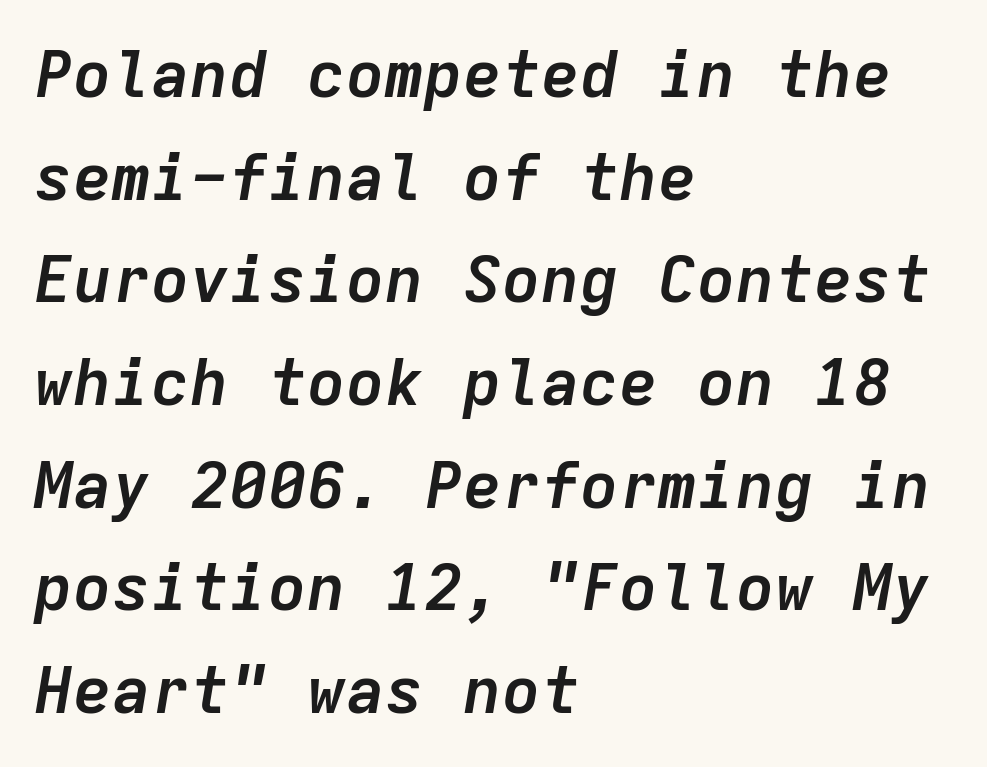
{"italic": "yes", "lean": "right", "slant_degrees": 9, "bold": "yes", "weight": "semibold", "width": "normal", "stroke_contrast": "low", "x_height": "medium", "monospaced": "yes", "underline": "no", "align": "left", "line_spacing": "normal", "line_spacing_ratio": 1.58, "letter_spacing": "normal", "letter_spacing_em": 0.0, "glyph_px": 65}
